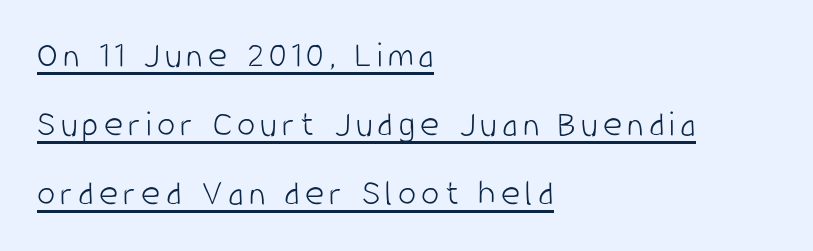
{"serif": "no", "italic": "no", "bold": "no", "weight": "light", "width": "condensed", "stroke_contrast": "low", "x_height": "large", "monospaced": "no", "underline": "yes", "align": "left", "line_spacing_ratio": 1.87, "glyph_px": 37}
